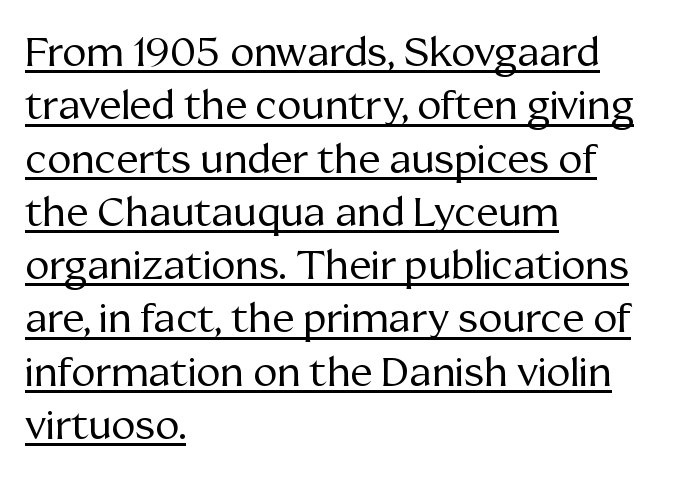
Left-aligned paragraph, ragged on the right. Is the stroke heavy? The answer is a plain regular-or-lighter. Character widths vary here, with narrow letters taking less room than wide ones. The lettering holds an erect, upright posture throughout. Tracking value appears to be zero — textbook default spacing. Underlining? Definitely there.
